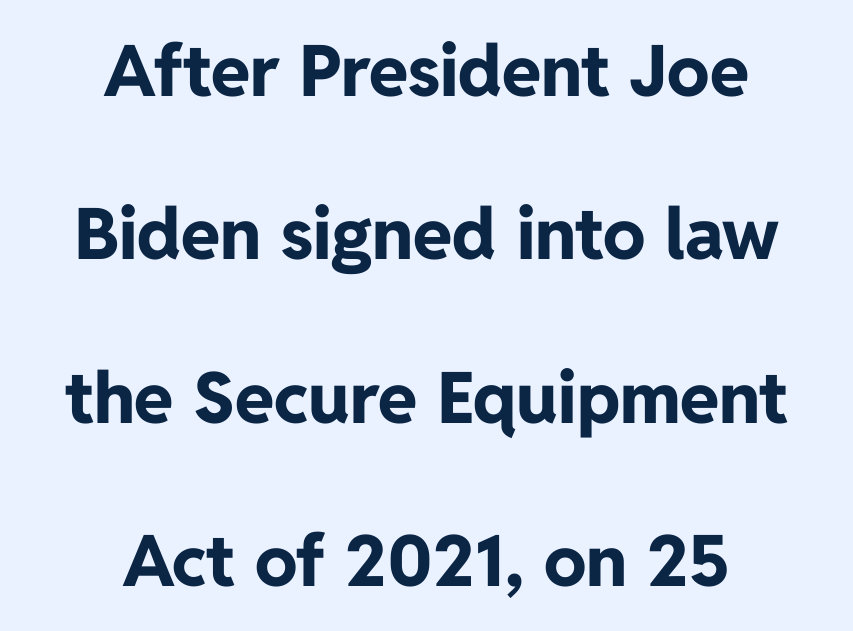
Q: Is the text bold? A: Yes.
Q: Is the text italic (slanted)? A: No, it is upright.
Q: Is the typeface a serif or a sans-serif typeface? A: Sans-serif.
Q: Is the text underlined? A: No.
Q: How is the paragraph aligned? A: Centered.
Q: Is the spacing between letters normal or unusually wide? A: Normal.
Q: Is the spacing between lines tight, normal or loose? A: Loose.
Q: Width (condensed, normal, or wide)? A: Normal.
Q: Stroke contrast? A: Low.
Q: x-height? A: Medium.
Q: Monospaced? A: No.
